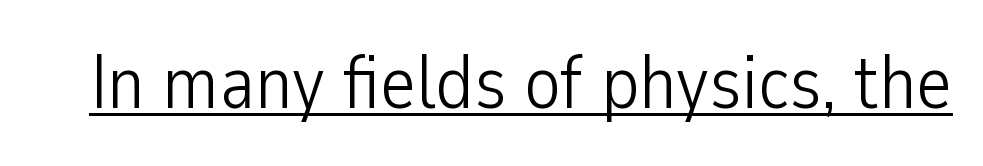
{"serif": "no", "italic": "no", "bold": "no", "weight": "light", "width": "condensed", "stroke_contrast": "low", "x_height": "medium", "monospaced": "no", "underline": "yes", "letter_spacing": "normal", "letter_spacing_em": 0.0, "glyph_px": 76}
